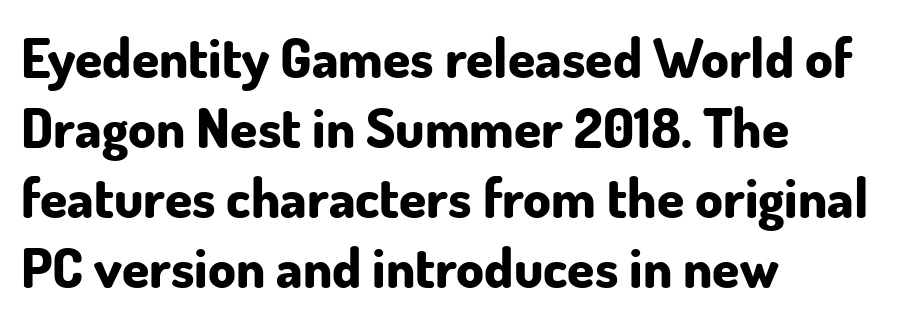
The image shows 55 px bold sans-serif type, upright; set left-aligned, normal line spacing (1.27x), normal letter spacing, not underlined; low stroke contrast and a small x-height.
